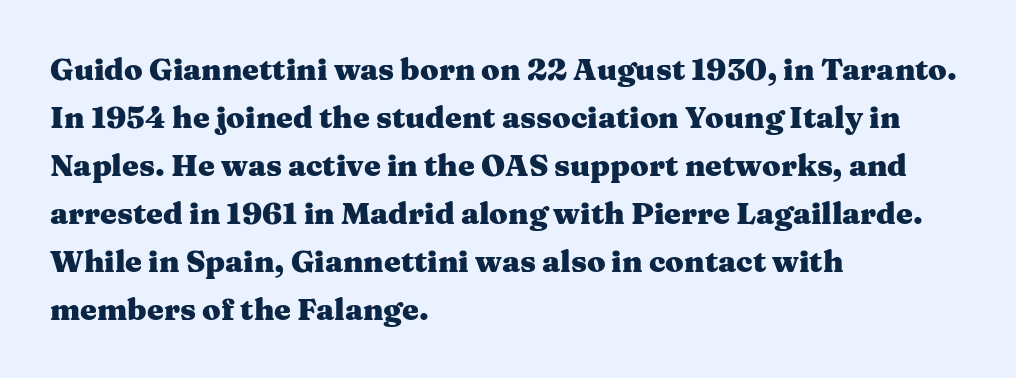
Q: Is the text bold? A: Yes.
Q: Is the text italic (slanted)? A: No, it is upright.
Q: Is the typeface a serif or a sans-serif typeface? A: Serif.
Q: Is the text underlined? A: No.
Q: How is the paragraph aligned? A: Left-aligned.
Q: Is the spacing between letters normal or unusually wide? A: Normal.
Q: Is the spacing between lines tight, normal or loose? A: Normal.
Q: Width (condensed, normal, or wide)? A: Wide.
Q: Stroke contrast? A: Medium.
Q: x-height? A: Medium.
Q: Monospaced? A: No.
